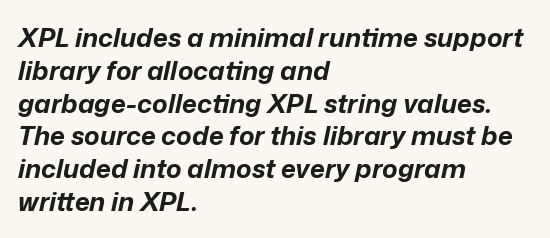
The image shows 26 px bold type, italic (leaning right); set left-aligned, normal line spacing (1.26x), normal letter spacing, not underlined.
